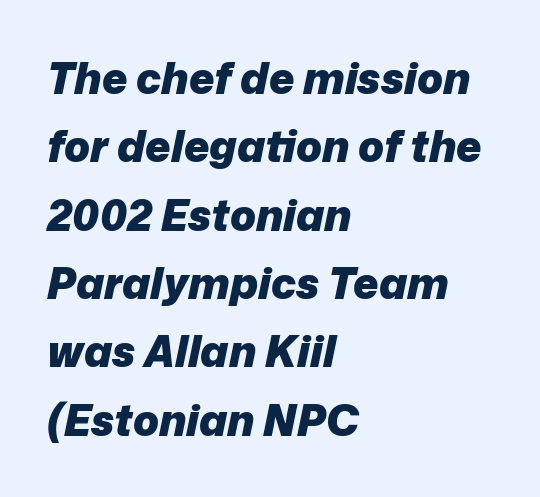
Descenders are the only things crossing below the line. Each letter keeps its own natural width here, so spacing adapts to shape. Short and long lines alike share a common starting point at left. A dark, heavy texture on the line: the type is bold.
